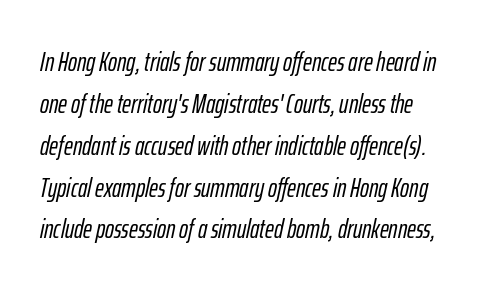
The image shows 27 px text type, italic (leaning right); set left-aligned, normal line spacing (1.55x), normal letter spacing, not underlined.
